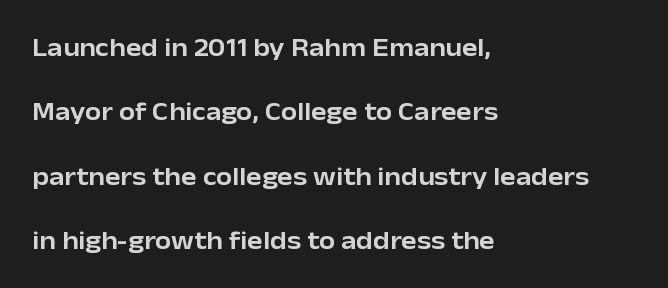
Only glyphs here, with clear space below each row. Does the leading feel generous? Absolutely, it's lavish. Each line starts at the same left margin while the right side varies. In terms of posture, this sample is upright.
